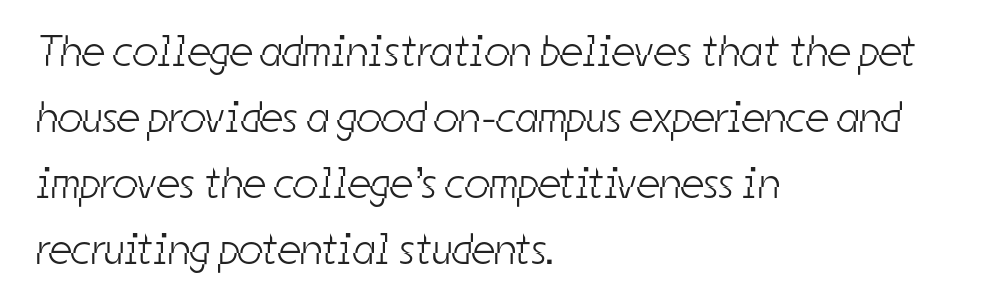
The image shows 44 px light, condensed sans-serif type; set left-aligned, normal line spacing (1.5x), normal letter spacing, not underlined; low stroke contrast and a medium x-height.
